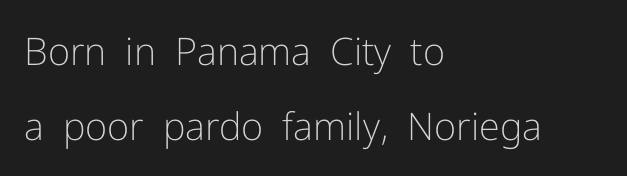
{"serif": "no", "italic": "no", "bold": "no", "weight": "light", "width": "normal", "stroke_contrast": "low", "x_height": "medium", "monospaced": "no", "underline": "no", "align": "left", "line_spacing": "loose", "line_spacing_ratio": 1.97, "letter_spacing": "normal", "letter_spacing_em": 0.0, "glyph_px": 38}
